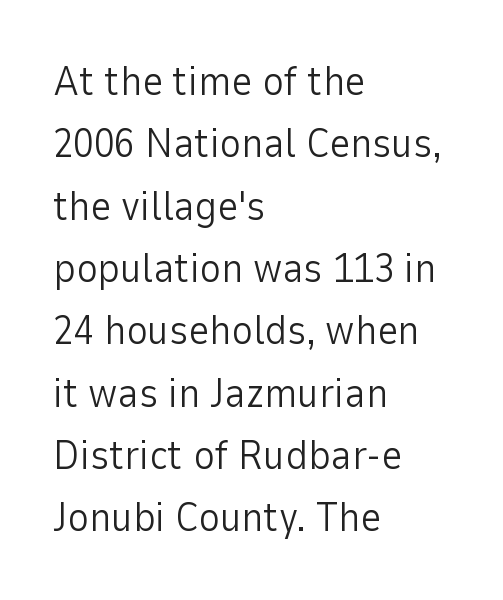
Q: Is the text bold? A: No.
Q: Is the text italic (slanted)? A: No, it is upright.
Q: Is the typeface a serif or a sans-serif typeface? A: Sans-serif.
Q: Is the text underlined? A: No.
Q: How is the paragraph aligned? A: Left-aligned.
Q: Is the spacing between letters normal or unusually wide? A: Normal.
Q: Is the spacing between lines tight, normal or loose? A: Normal.
Q: Width (condensed, normal, or wide)? A: Normal.
Q: Stroke contrast? A: Low.
Q: x-height? A: Medium.
Q: Monospaced? A: No.
